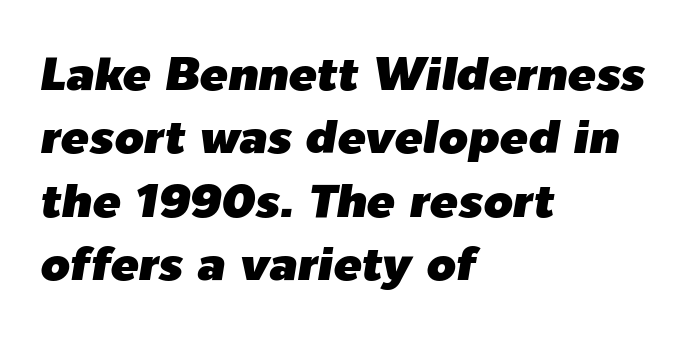
The image shows 47 px text type, italic (leaning right); set left-aligned, normal line spacing (1.35x), normal letter spacing, not underlined; low stroke contrast and a medium x-height.
